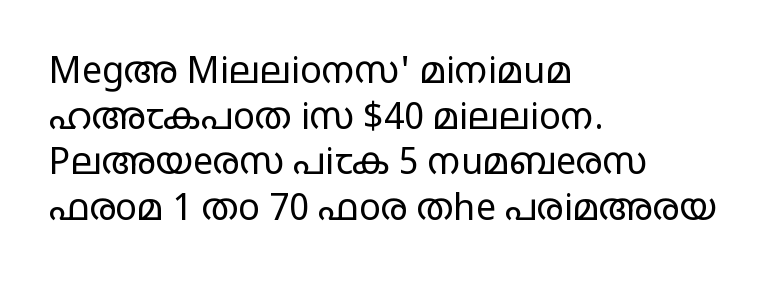
Stems and bowls with no extra thickness — not bold. You can tell it's not italic because the verticals are truly vertical. Check the space under the baseline: it is left empty. Vertically, the passage feels balanced, rows spaced as you'd expect. The text was rendered using a sans face with plain stroke endings. Spacing verdict: proportional, widths tailored to each character.
